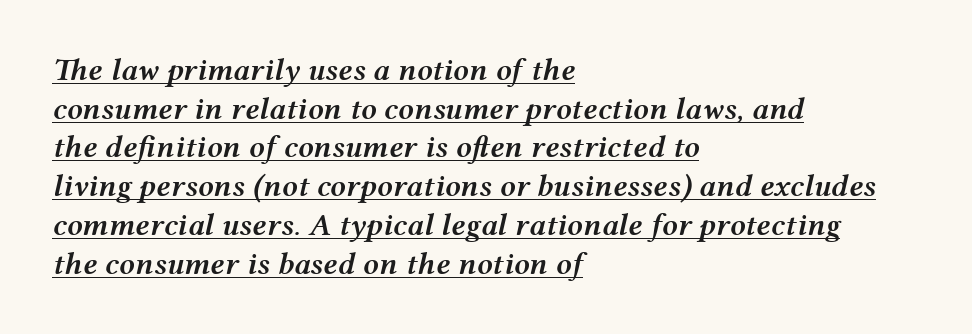
The image shows 31 px semibold, wide type, italic (leaning right); set left-aligned, normal line spacing (1.25x), normal letter spacing, underlined; medium stroke contrast and a medium x-height.
